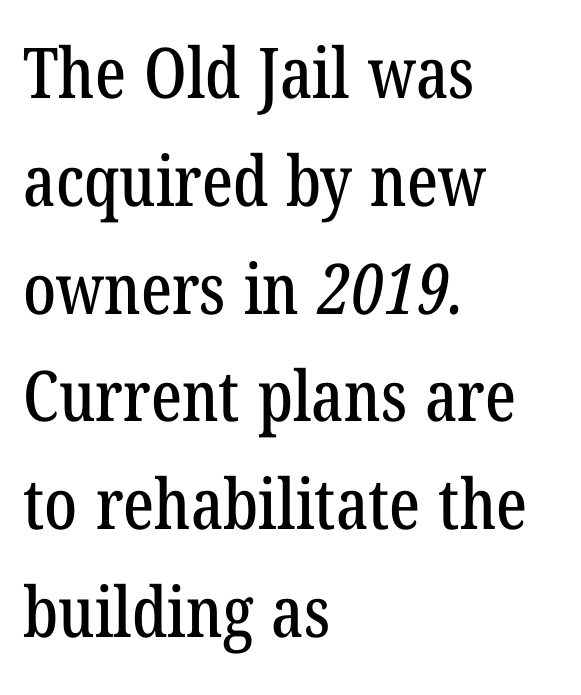
Caption: multi-line text, flush left, ragged right. Horizontal bands of white between lines are of average thickness. Unmarked baselines from the first word to the last. Here the designer chose a conventional face with non-uniform glyph widths. Unlike a clean sans, this face finishes its strokes with serifs. Words appear dense and cohesive because spacing is normal.
